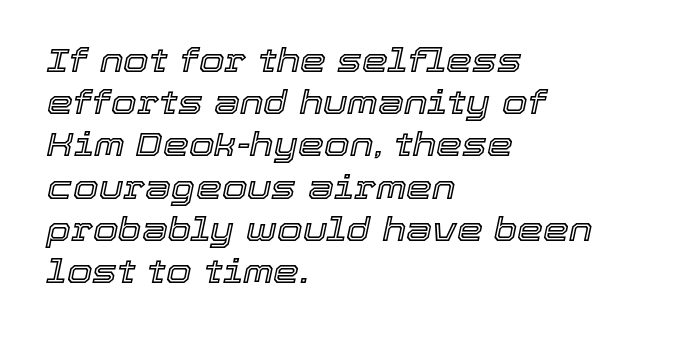
{"italic": "yes", "lean": "right", "slant_degrees": 12, "width": "normal", "x_height": "medium", "monospaced": "no", "underline": "no", "align": "left", "line_spacing": "normal", "line_spacing_ratio": 1.28, "letter_spacing": "normal", "letter_spacing_em": 0.0, "glyph_px": 33}
